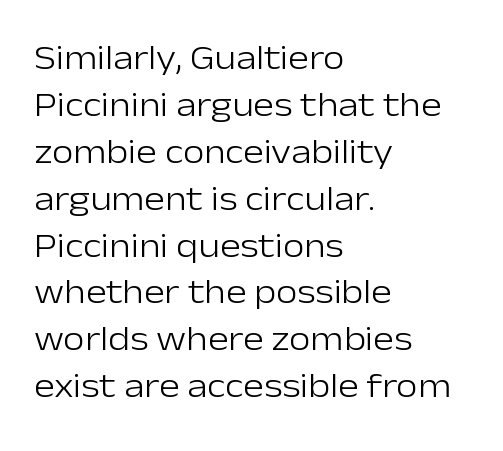
Q: Is the text bold? A: No.
Q: Is the text italic (slanted)? A: No, it is upright.
Q: Is the typeface a serif or a sans-serif typeface? A: Sans-serif.
Q: Is the text underlined? A: No.
Q: How is the paragraph aligned? A: Left-aligned.
Q: Is the spacing between letters normal or unusually wide? A: Normal.
Q: Is the spacing between lines tight, normal or loose? A: Normal.
Q: Width (condensed, normal, or wide)? A: Normal.
Q: Stroke contrast? A: Low.
Q: x-height? A: Medium.
Q: Monospaced? A: No.
